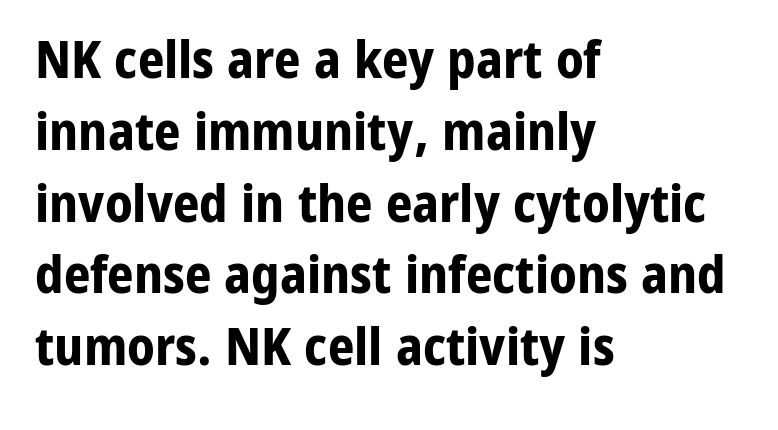
{"serif": "no", "italic": "no", "bold": "yes", "weight": "bold", "width": "normal", "stroke_contrast": "low", "x_height": "medium", "monospaced": "no", "underline": "no", "align": "left", "line_spacing": "normal", "line_spacing_ratio": 1.38, "letter_spacing": "normal", "letter_spacing_em": 0.0, "glyph_px": 52}
